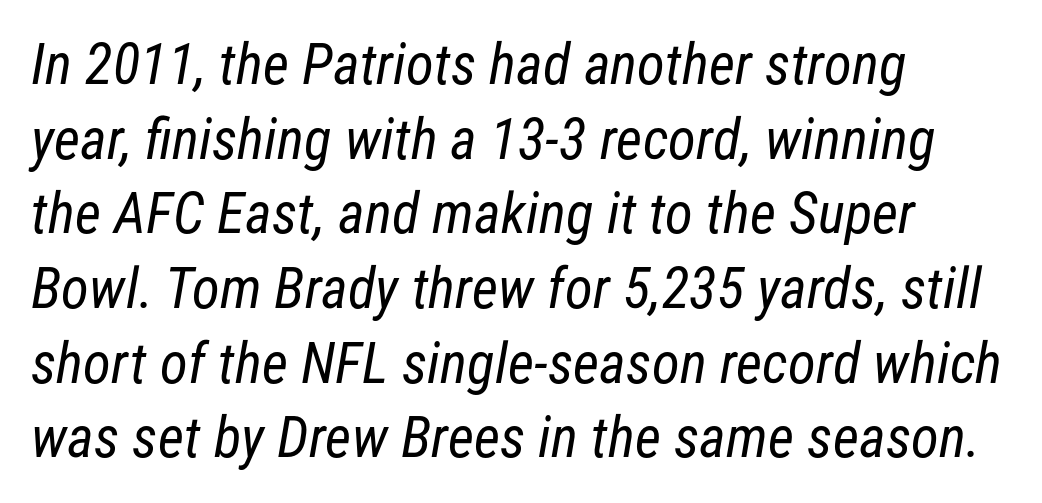
{"serif": "no", "bold": "no", "weight": "regular", "width": "condensed", "stroke_contrast": "low", "x_height": "medium", "monospaced": "no", "underline": "no", "align": "left", "line_spacing": "normal", "line_spacing_ratio": 1.31, "letter_spacing": "normal", "letter_spacing_em": 0.0, "glyph_px": 57}
